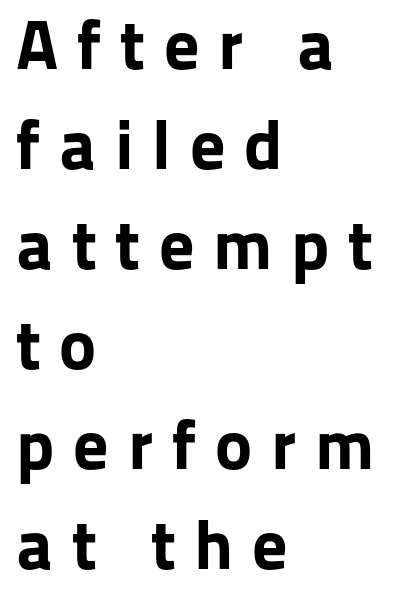
The image shows 70 px bold sans-serif type, upright; set left-aligned, normal line spacing (1.43x), unusually wide letter spacing (+0.27 em), not underlined; low stroke contrast and a medium x-height.
